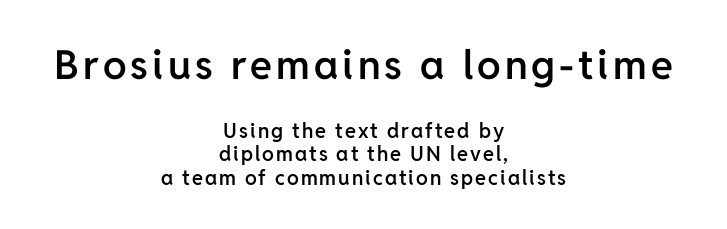
Q: Is the text bold? A: Semi-bold.
Q: Is the text italic (slanted)? A: No, it is upright.
Q: Is the typeface a serif or a sans-serif typeface? A: Sans-serif.
Q: Is the text underlined? A: No.
Q: How is the paragraph aligned? A: Centered.
Q: Which block of text is set in a larger size, the first (top) or the second (bottom)? A: The first (top) one.
Q: Width (condensed, normal, or wide)? A: Normal.
Q: Stroke contrast? A: Low.
Q: x-height? A: Medium.
Q: Monospaced? A: No.
